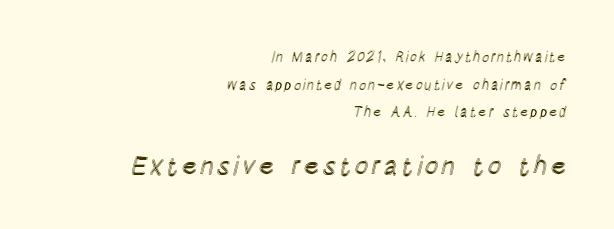
Q: Is the text italic (slanted)? A: Yes.
Q: Is the text underlined? A: No.
Q: How is the paragraph aligned? A: Right-aligned.
Q: Is the spacing between lines tight, normal or loose? A: Loose.
Q: Which block of text is set in a larger size, the first (top) or the second (bottom)? A: The second (bottom) one.
